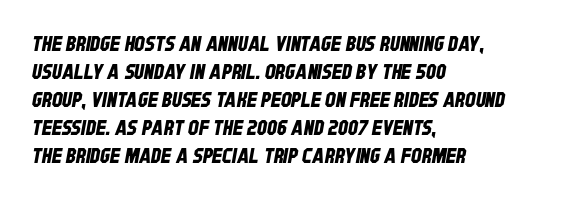
The rag falls on the right side of this text block. The baseline area is clear. Vertically, the passage feels balanced, rows spaced as you'd expect. Short note: letters normally spaced.
